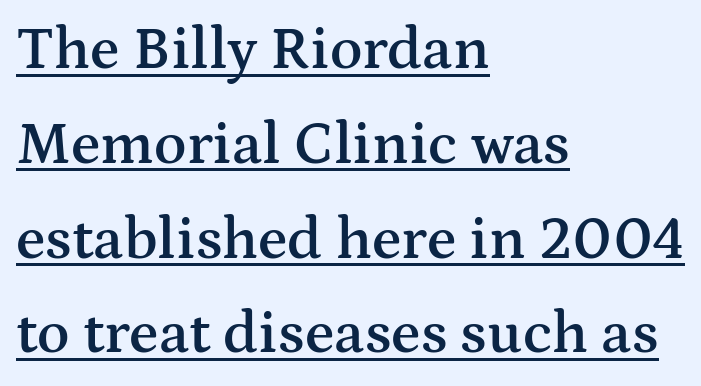
Compared with undecorated copy, this sample adds a rule below the words. The tracking reads as untouched default to a designer's eye. Examine the stroke ends and you'll spot serifs. Nope, not italic — everything's standing straight.
